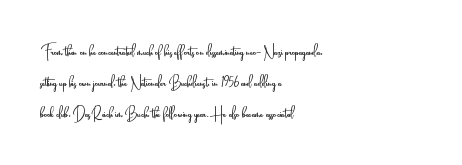
Between one letter and the next there's only the usual sliver of space. Letters rest on an invisible, unmarked baseline. Does the copy run flush right? No — it runs flush left. Nothing heavy about these letters — not bold at all.
